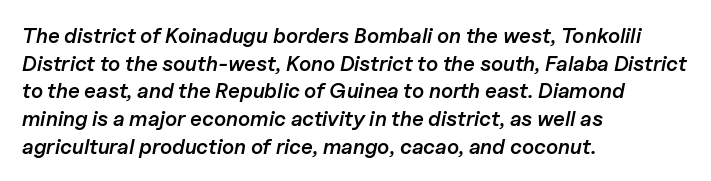
The image shows 21 px text type, italic (leaning right); set left-aligned, normal line spacing (1.32x), normal letter spacing, not underlined.
